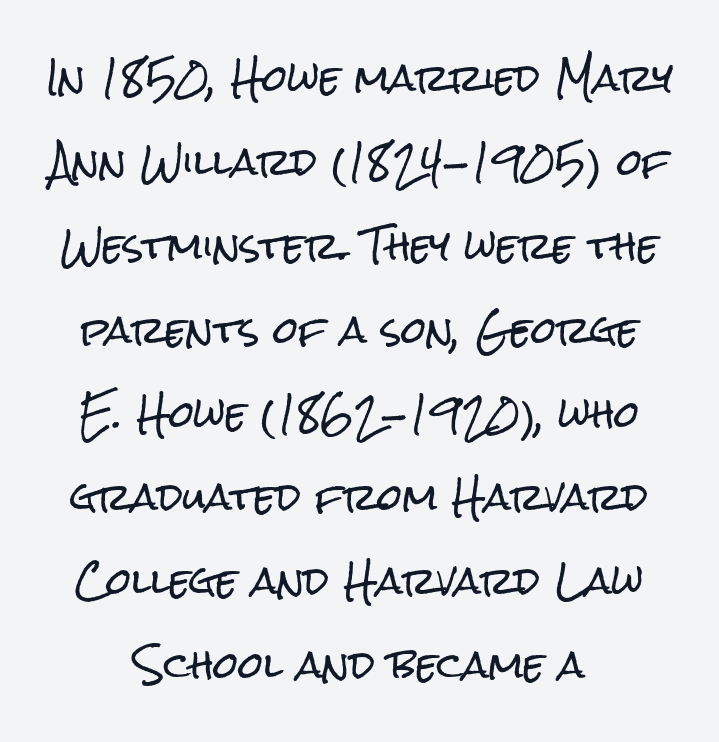
{"serif": "no", "italic": "no", "width": "condensed", "stroke_contrast": "low", "x_height": "medium", "monospaced": "no", "underline": "no", "line_spacing": "loose", "line_spacing_ratio": 2.33, "letter_spacing": "normal", "letter_spacing_em": 0.0, "glyph_px": 36}
